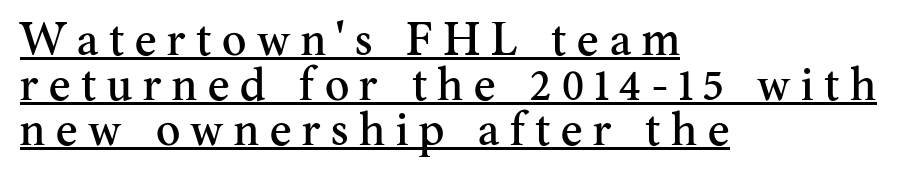
Q: Is the text italic (slanted)? A: No, it is upright.
Q: Is the typeface a serif or a sans-serif typeface? A: Serif.
Q: Is the text underlined? A: Yes.
Q: How is the paragraph aligned? A: Left-aligned.
Q: Is the spacing between letters normal or unusually wide? A: Unusually wide.
Q: Is the spacing between lines tight, normal or loose? A: Tight.
Q: Width (condensed, normal, or wide)? A: Normal.
Q: Stroke contrast? A: Medium.
Q: x-height? A: Small.
Q: Monospaced? A: No.
